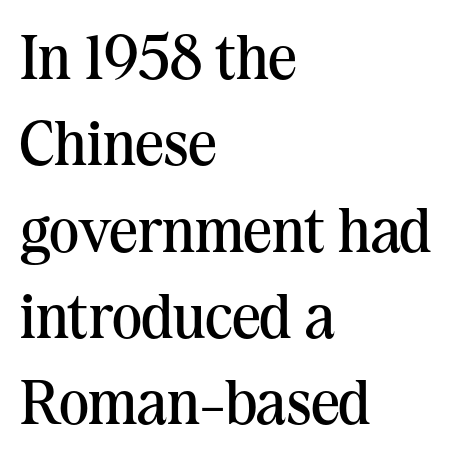
The image shows 63 px regular-weight serif type, upright; set left-aligned, normal line spacing (1.37x), normal letter spacing, not underlined; medium stroke contrast and a medium x-height.
